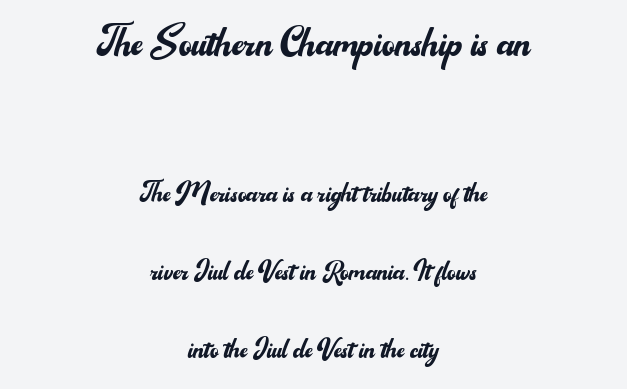
Q: Is the text bold? A: No.
Q: Is the text italic (slanted)? A: Yes.
Q: Is the typeface a serif or a sans-serif typeface? A: Sans-serif.
Q: Is the text underlined? A: No.
Q: How is the paragraph aligned? A: Centered.
Q: Is the spacing between letters normal or unusually wide? A: Normal.
Q: Is the spacing between lines tight, normal or loose? A: Loose.
Q: Which block of text is set in a larger size, the first (top) or the second (bottom)? A: The first (top) one.
Q: Width (condensed, normal, or wide)? A: Normal.
Q: Stroke contrast? A: Medium.
Q: x-height? A: Small.
Q: Monospaced? A: No.
